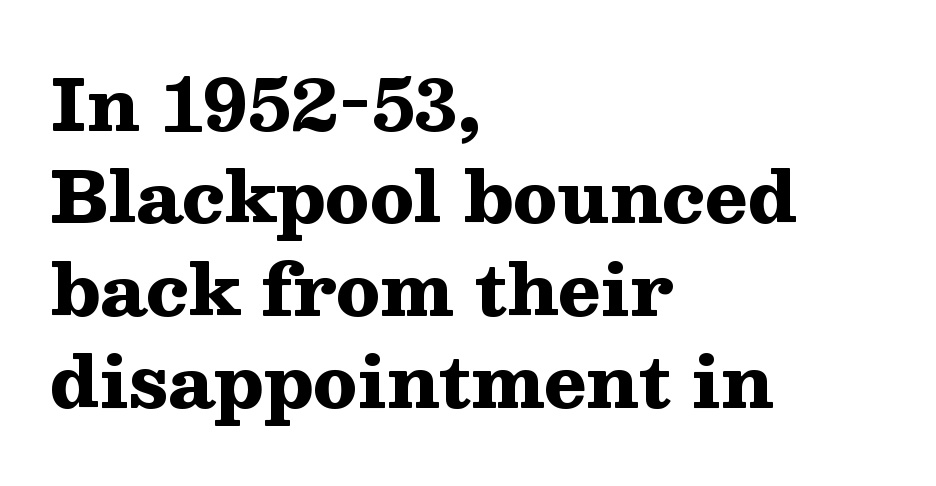
The image shows 71 px heavy, wide serif type, upright; set left-aligned, normal line spacing (1.3x), normal letter spacing, not underlined; medium stroke contrast and a medium x-height.
